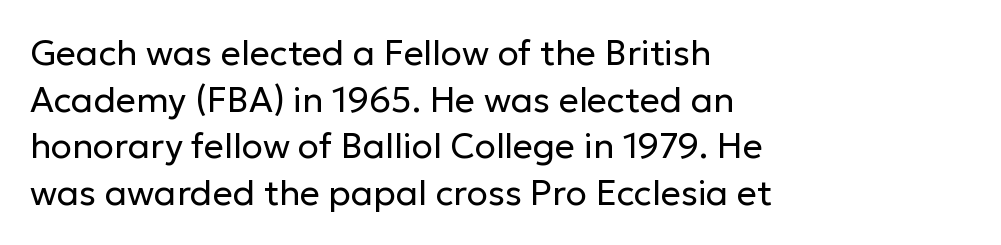
{"serif": "no", "italic": "no", "bold": "no", "weight": "regular", "width": "normal", "stroke_contrast": "low", "x_height": "medium", "monospaced": "no", "underline": "no", "align": "left", "line_spacing": "normal", "line_spacing_ratio": 1.33, "letter_spacing": "normal", "letter_spacing_em": 0.0, "glyph_px": 35}
